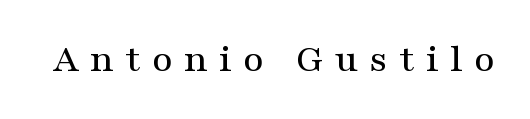
Q: Is the text italic (slanted)? A: No, it is upright.
Q: Is the typeface a serif or a sans-serif typeface? A: Serif.
Q: Is the text underlined? A: No.
Q: Is the spacing between letters normal or unusually wide? A: Unusually wide.
Q: Width (condensed, normal, or wide)? A: Wide.
Q: Stroke contrast? A: Medium.
Q: x-height? A: Medium.
Q: Monospaced? A: No.
